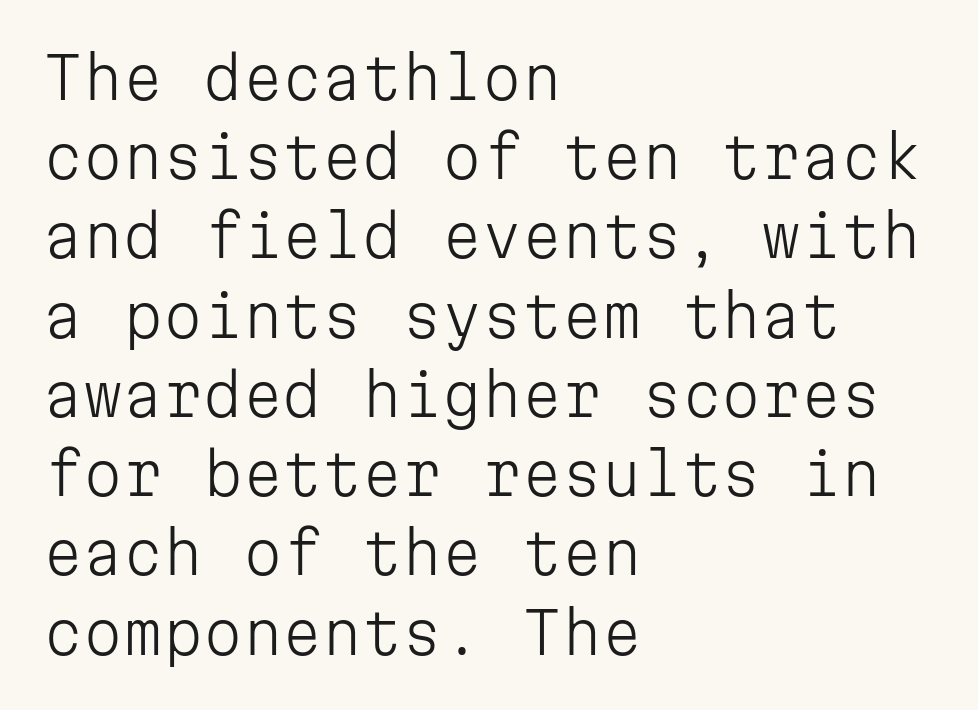
This sample uses a sans-serif face. Nothing unusual about the tracking: characters are spaced as the font intends. This sample has the even, mechanical cadence of fixed-width lettering. The paragraph has a hard left edge and a soft right edge. Heft: none added — not bold. Unmarked baselines from the first word to the last.
